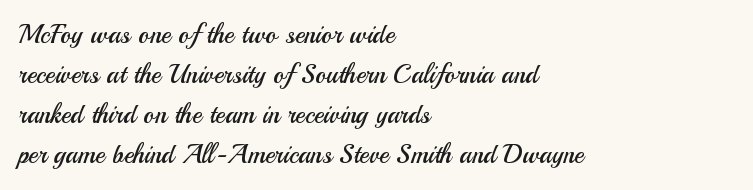
Q: Is the text bold? A: No.
Q: Is the text italic (slanted)? A: Yes.
Q: Is the text underlined? A: No.
Q: How is the paragraph aligned? A: Left-aligned.
Q: Is the spacing between letters normal or unusually wide? A: Normal.
Q: Is the spacing between lines tight, normal or loose? A: Normal.
